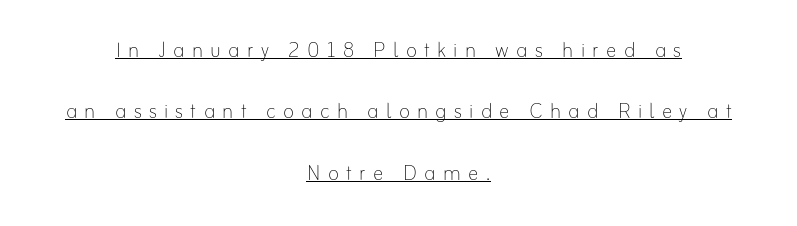
The passage is arranged like a title page — every line centered. Counters stay open thanks to moderate or lighter strokes. This is the regular roman posture of the typeface. A great deal of white space separates one row of letters from the next.
